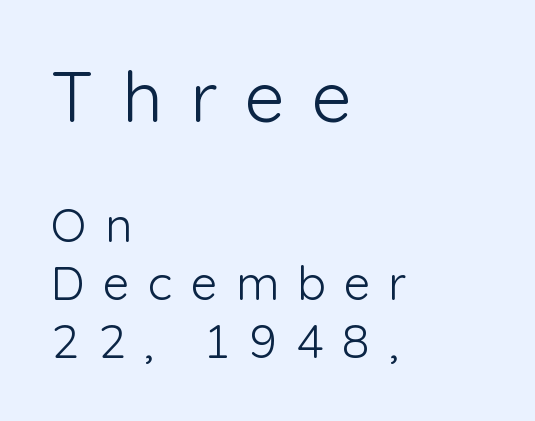
{"serif": "no", "italic": "no", "bold": "no", "weight": "light", "width": "normal", "stroke_contrast": "low", "x_height": "medium", "monospaced": "no", "underline": "no", "align": "left", "line_spacing_ratio": 1.23, "letter_spacing": "wide", "letter_spacing_em": 0.39, "larger_block": "first", "size_ratio": 1.51, "glyph_px": 71}
